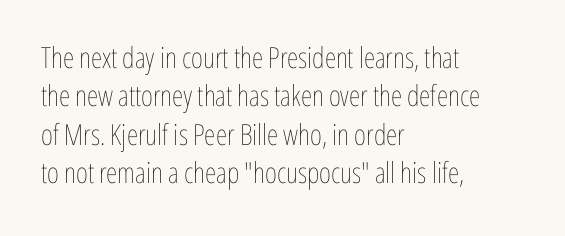
Q: Is the text bold? A: No.
Q: Is the text italic (slanted)? A: No, it is upright.
Q: Is the text underlined? A: No.
Q: How is the paragraph aligned? A: Left-aligned.
Q: Is the spacing between letters normal or unusually wide? A: Normal.
Q: Is the spacing between lines tight, normal or loose? A: Normal.
Q: Width (condensed, normal, or wide)? A: Condensed.
Q: Stroke contrast? A: Low.
Q: x-height? A: Medium.
Q: Monospaced? A: No.
